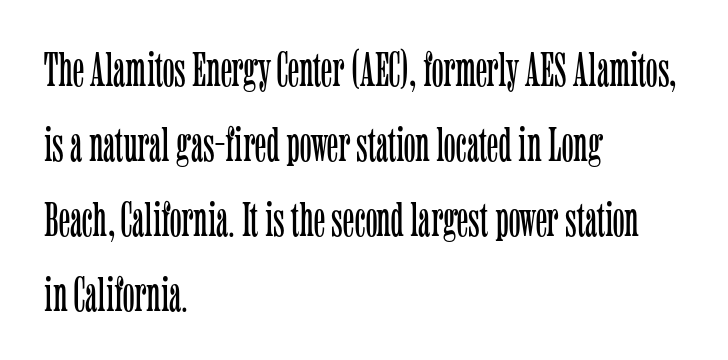
{"serif": "yes", "italic": "no", "bold": "no", "weight": "light", "width": "condensed", "stroke_contrast": "low", "x_height": "medium", "monospaced": "no", "underline": "no", "align": "left", "line_spacing": "normal", "line_spacing_ratio": 1.53, "letter_spacing": "normal", "letter_spacing_em": 0.0, "glyph_px": 49}
